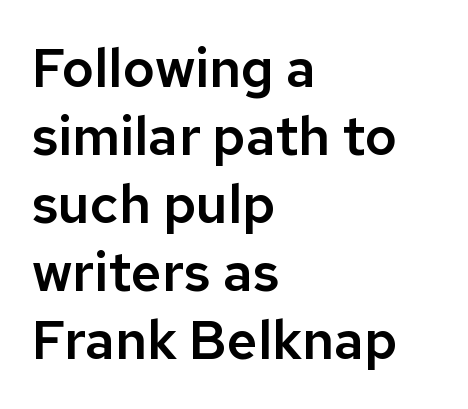
The image shows 54 px sans-serif type, upright; set left-aligned, normal line spacing (1.26x), normal letter spacing, not underlined; low stroke contrast and a medium x-height.
